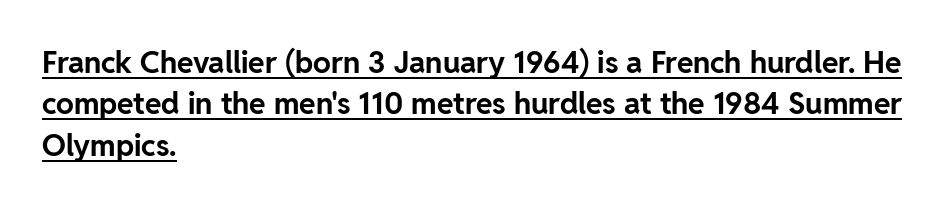
Q: Is the text bold? A: Yes.
Q: Is the text italic (slanted)? A: No, it is upright.
Q: Is the typeface a serif or a sans-serif typeface? A: Sans-serif.
Q: Is the text underlined? A: Yes.
Q: How is the paragraph aligned? A: Left-aligned.
Q: Is the spacing between letters normal or unusually wide? A: Normal.
Q: Is the spacing between lines tight, normal or loose? A: Normal.
Q: Width (condensed, normal, or wide)? A: Normal.
Q: Stroke contrast? A: Low.
Q: x-height? A: Medium.
Q: Monospaced? A: No.
